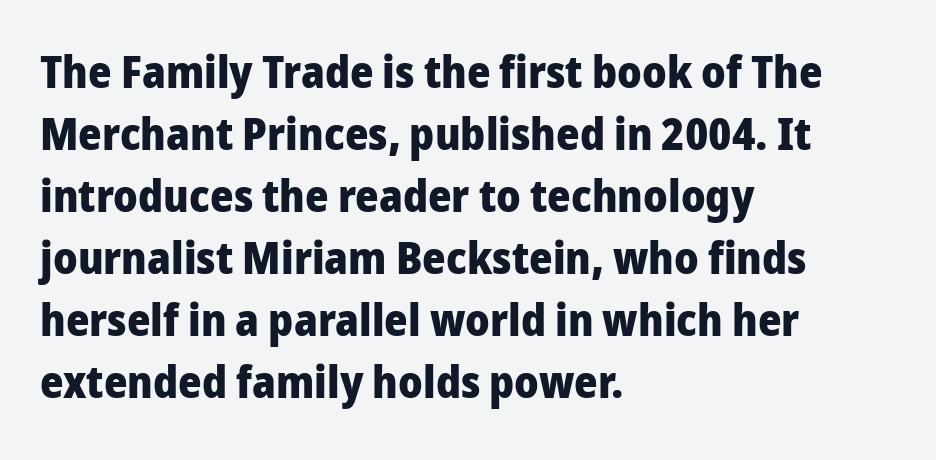
{"serif": "no", "italic": "no", "bold": "yes", "weight": "heavy", "width": "normal", "stroke_contrast": "low", "x_height": "medium", "monospaced": "no", "underline": "no", "align": "left", "line_spacing": "normal", "line_spacing_ratio": 1.38, "letter_spacing": "normal", "letter_spacing_em": 0.0, "glyph_px": 45}
